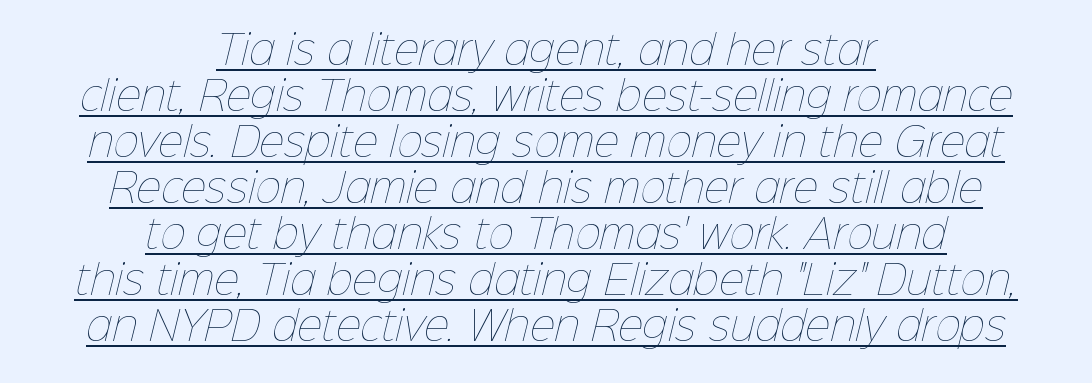
{"bold": "no", "weight": "thin", "width": "normal", "stroke_contrast": "low", "x_height": "medium", "monospaced": "no", "underline": "yes", "align": "center", "line_spacing_ratio": 1.18, "letter_spacing": "normal", "letter_spacing_em": 0.0, "glyph_px": 39}
